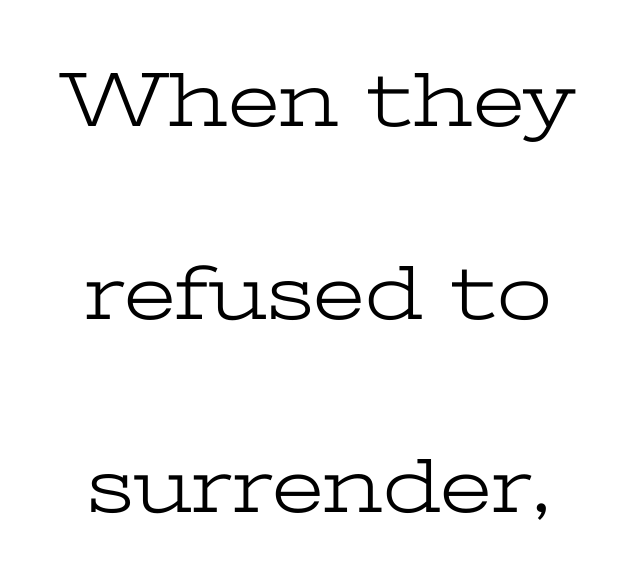
{"serif": "yes", "italic": "no", "bold": "no", "weight": "light", "width": "wide", "stroke_contrast": "low", "x_height": "medium", "monospaced": "no", "underline": "no", "line_spacing": "loose", "line_spacing_ratio": 2.44, "letter_spacing": "normal", "letter_spacing_em": 0.0, "glyph_px": 79}
